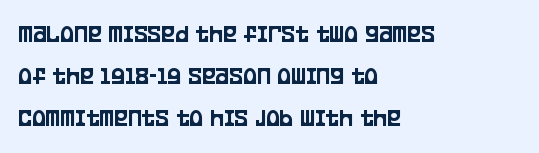
Q: Is the text italic (slanted)? A: No, it is upright.
Q: Is the text underlined? A: No.
Q: How is the paragraph aligned? A: Left-aligned.
Q: Is the spacing between letters normal or unusually wide? A: Normal.
Q: Is the spacing between lines tight, normal or loose? A: Normal.
